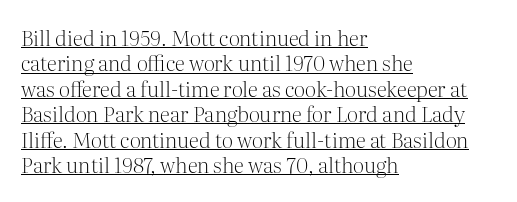
{"italic": "no", "bold": "no", "underline": "yes", "align": "left", "line_spacing_ratio": 1.21, "letter_spacing": "normal", "letter_spacing_em": 0.0, "glyph_px": 21}
